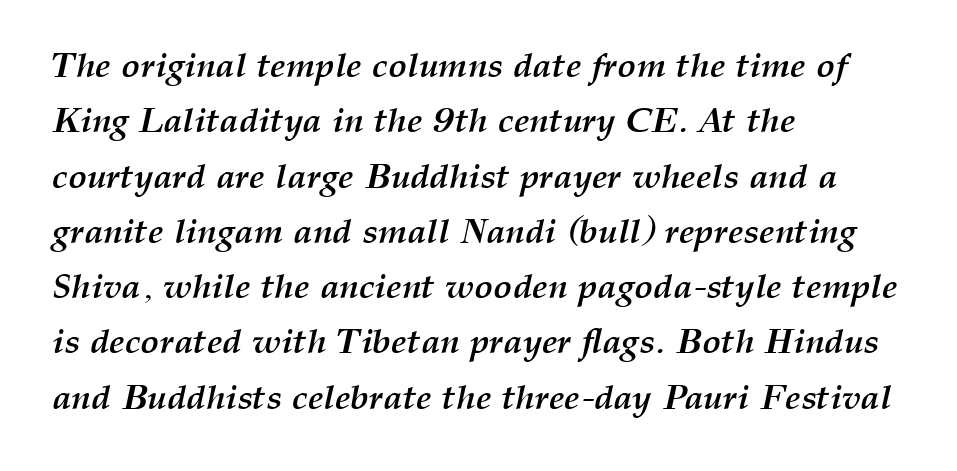
The image shows 35 px semibold type, italic (leaning right); set left-aligned, normal line spacing (1.58x), normal letter spacing, not underlined; medium stroke contrast and a medium x-height.
